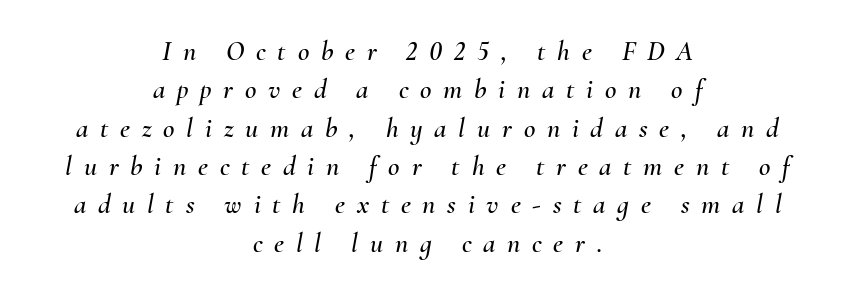
{"italic": "yes", "lean": "right", "slant_degrees": 10, "width": "normal", "stroke_contrast": "medium", "x_height": "small", "monospaced": "no", "underline": "no", "align": "center", "line_spacing": "normal", "line_spacing_ratio": 1.37, "letter_spacing": "wide", "letter_spacing_em": 0.42, "glyph_px": 28}
